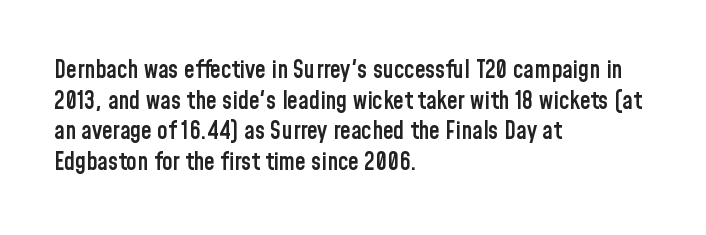
Q: Is the text bold? A: Semi-bold.
Q: Is the text italic (slanted)? A: No, it is upright.
Q: Is the text underlined? A: No.
Q: How is the paragraph aligned? A: Left-aligned.
Q: Is the spacing between letters normal or unusually wide? A: Normal.
Q: Is the spacing between lines tight, normal or loose? A: Normal.
